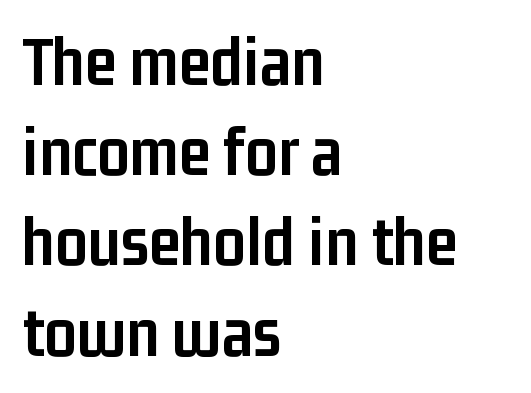
{"serif": "no", "italic": "no", "bold": "yes", "weight": "semibold", "width": "condensed", "stroke_contrast": "low", "x_height": "medium", "monospaced": "no", "underline": "no", "align": "left", "line_spacing": "normal", "line_spacing_ratio": 1.27, "letter_spacing": "normal", "letter_spacing_em": 0.0, "glyph_px": 71}
